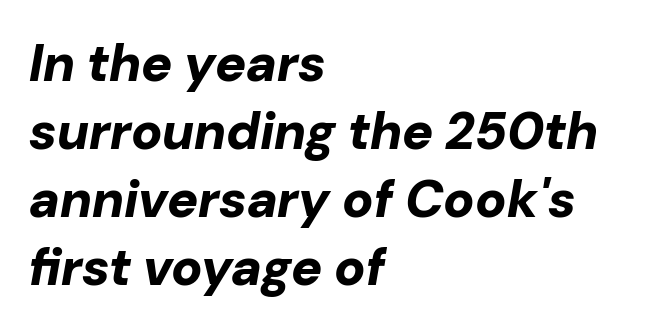
Does the weight exceed regular? Yes, all the way to bold. The paragraph has a hard left edge and a soft right edge. The passage shown has conventional tracking throughout. Proportional: the letters do not fall into vertical columns. Has an underline been added? It has not. You can tell it's italic because the verticals aren't actually vertical.
